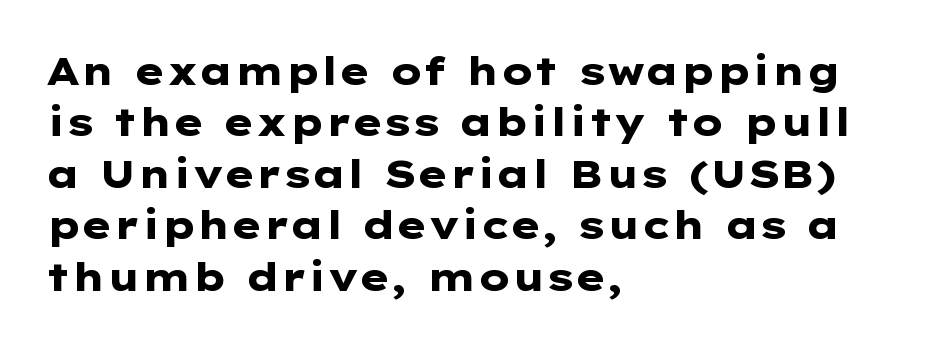
The image shows 39 px heavy, wide sans-serif type, upright; set left-aligned, normal line spacing (1.32x), normal letter spacing, not underlined; low stroke contrast and a medium x-height.
